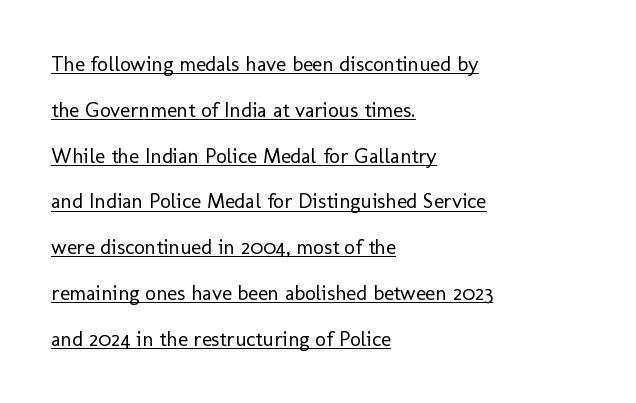
{"italic": "no", "bold": "no", "underline": "yes", "align": "left", "line_spacing": "loose", "line_spacing_ratio": 2.18, "letter_spacing": "normal", "letter_spacing_em": 0.0, "glyph_px": 21}
